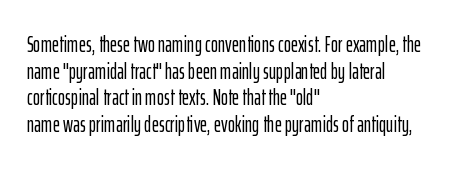
{"italic": "no", "underline": "no", "align": "left", "line_spacing_ratio": 1.21, "letter_spacing": "normal", "letter_spacing_em": 0.0, "glyph_px": 22}
